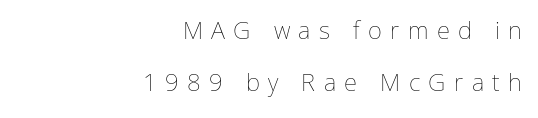
{"italic": "no", "bold": "no", "underline": "no", "align": "right", "line_spacing": "loose", "line_spacing_ratio": 2.17, "letter_spacing": "wide", "letter_spacing_em": 0.35, "glyph_px": 24}
